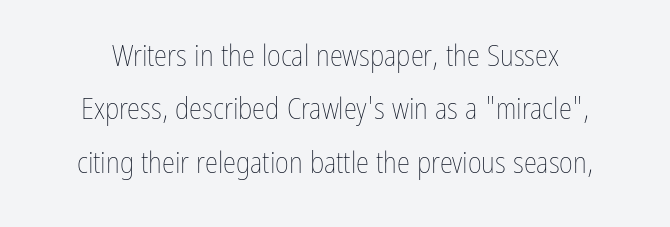
The image shows 30 px thin, condensed type, upright; set line spacing 1.78x, normal letter spacing, not underlined; low stroke contrast and a medium x-height.
